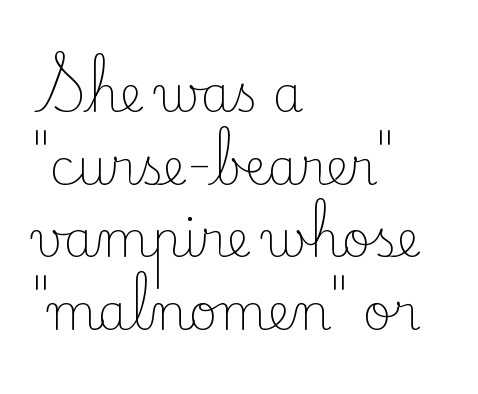
{"serif": "yes", "italic": "no", "bold": "no", "weight": "light", "width": "normal", "stroke_contrast": "low", "x_height": "small", "monospaced": "no", "underline": "no", "align": "left", "line_spacing": "normal", "line_spacing_ratio": 1.48, "letter_spacing": "normal", "letter_spacing_em": 0.0, "glyph_px": 49}
